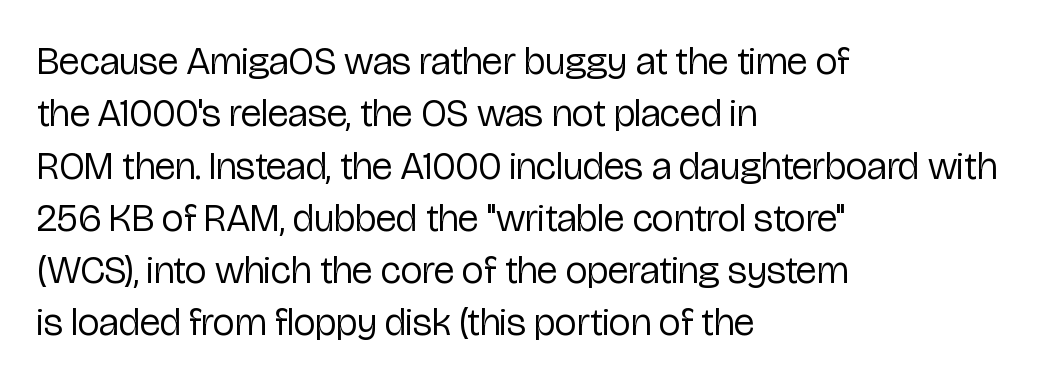
This rendering features lettering with no underline. Rows of type keep a routine distance in the vertical direction. Do the characters align in a grid? No, the font is proportional. The letters sit at their default tracking, neither squeezed nor spread. The typesetter chose a ragged-right arrangement here.
